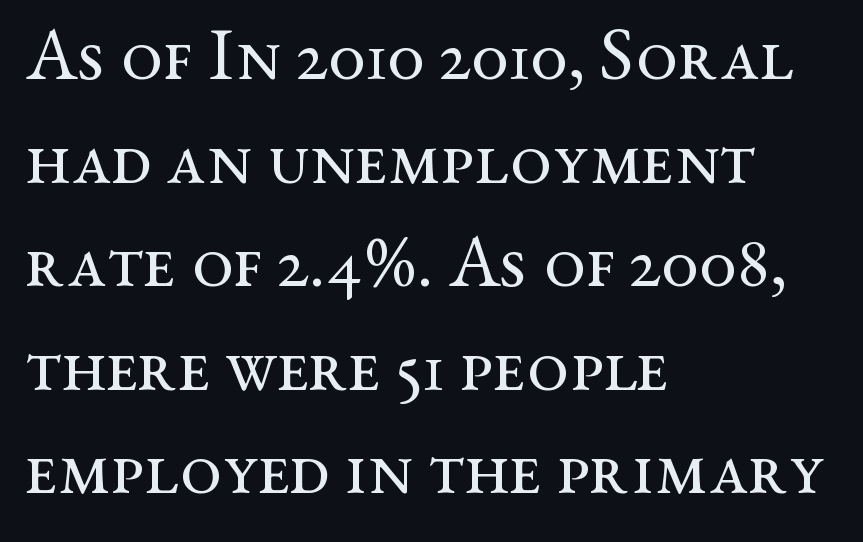
Q: Is the text bold? A: No.
Q: Is the text italic (slanted)? A: No, it is upright.
Q: Is the typeface a serif or a sans-serif typeface? A: Serif.
Q: Is the text underlined? A: No.
Q: How is the paragraph aligned? A: Left-aligned.
Q: Is the spacing between letters normal or unusually wide? A: Normal.
Q: Is the spacing between lines tight, normal or loose? A: Normal.
Q: Width (condensed, normal, or wide)? A: Wide.
Q: Stroke contrast? A: Medium.
Q: x-height? A: Medium.
Q: Monospaced? A: No.
